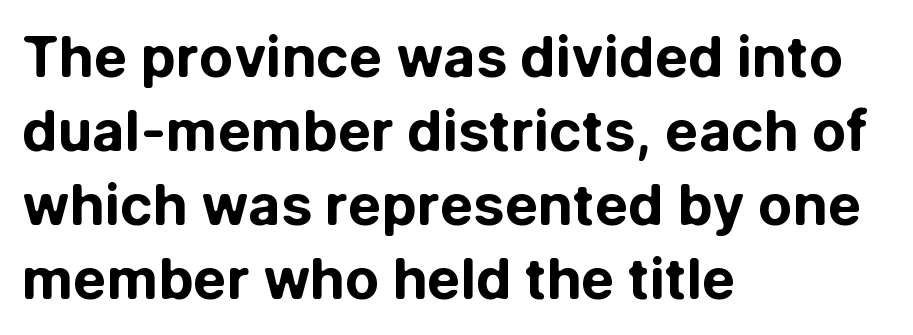
A typesetter would call this proportional, since set widths differ per character. The letters stand straight up with perfectly vertical stems. Type style note: lacks serifs. Just letters on the line, the space beneath them empty.
